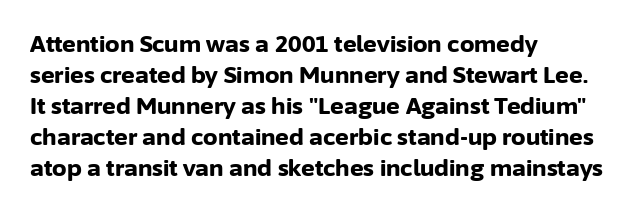
Q: Is the text bold? A: Yes.
Q: Is the text italic (slanted)? A: No, it is upright.
Q: Is the text underlined? A: No.
Q: How is the paragraph aligned? A: Left-aligned.
Q: Is the spacing between letters normal or unusually wide? A: Normal.
Q: Is the spacing between lines tight, normal or loose? A: Normal.
